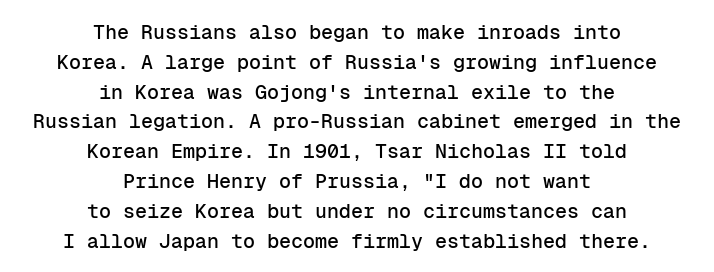
{"italic": "no", "underline": "no", "align": "center", "line_spacing": "normal", "line_spacing_ratio": 1.49, "letter_spacing": "normal", "letter_spacing_em": 0.0, "glyph_px": 20}
